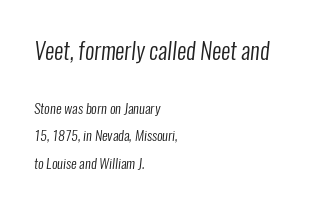
This rendering features lettering with no underline. Weight class: somewhere from thin through regular. The setting favours the left margin, as ordinary paragraphs usually do. If you measured baseline to baseline, you'd find a long distance. Look at the glyph heights: the upper group is clearly the bigger setting. Inter-character spacing is left at the font's built-in metrics.
